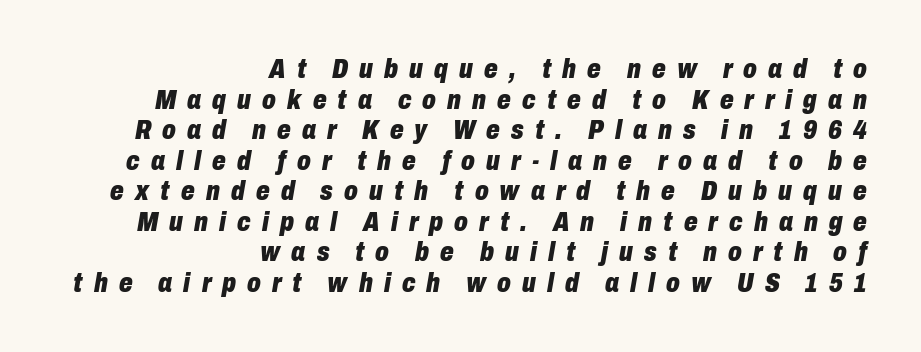
Q: Is the text bold? A: Yes.
Q: Is the text italic (slanted)? A: Yes, it leans right by about 10 degrees.
Q: Is the text underlined? A: No.
Q: How is the paragraph aligned? A: Right-aligned.
Q: Is the spacing between letters normal or unusually wide? A: Unusually wide.
Q: Is the spacing between lines tight, normal or loose? A: Tight.
